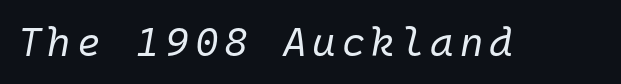
{"italic": "yes", "lean": "right", "slant_degrees": 10, "bold": "no", "weight": "regular", "width": "normal", "stroke_contrast": "low", "x_height": "medium", "monospaced": "yes", "underline": "no", "glyph_px": 40}
